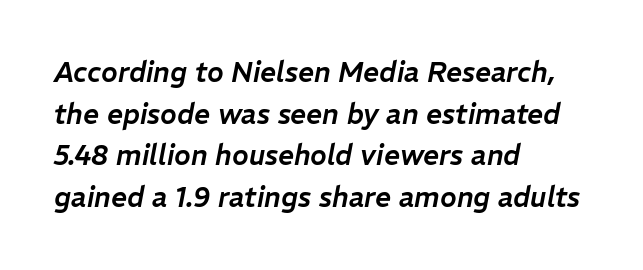
{"italic": "yes", "lean": "right", "slant_degrees": 11, "width": "normal", "stroke_contrast": "low", "x_height": "medium", "monospaced": "no", "underline": "no", "align": "left", "line_spacing": "normal", "line_spacing_ratio": 1.49, "letter_spacing": "normal", "letter_spacing_em": 0.0, "glyph_px": 28}
